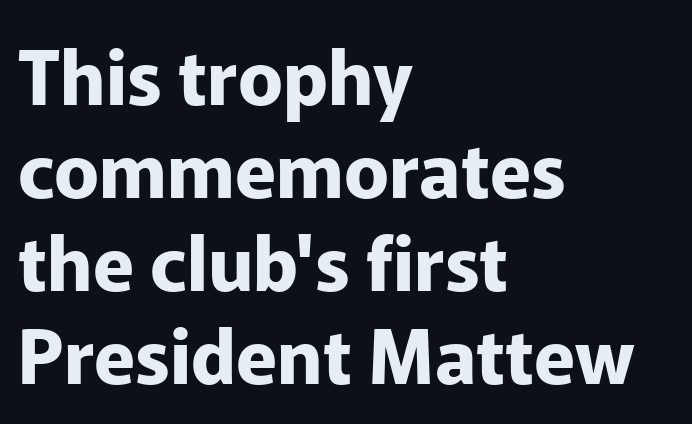
Honestly, there is no underline to notice here at all. Weight check: bold — yes, fully. The rendering uses natural spacing where letterforms have individual widths. Upright lettering throughout. How are the letters spaced? Ordinarily, with no added tracking. The compositor pushed each line to the left boundary.
